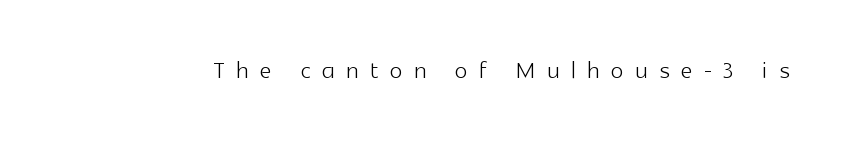
Q: Is the text bold? A: No.
Q: Is the text italic (slanted)? A: No, it is upright.
Q: Is the typeface a serif or a sans-serif typeface? A: Sans-serif.
Q: Is the text underlined? A: No.
Q: Is the spacing between letters normal or unusually wide? A: Unusually wide.
Q: Width (condensed, normal, or wide)? A: Normal.
Q: x-height? A: Medium.
Q: Monospaced? A: No.
